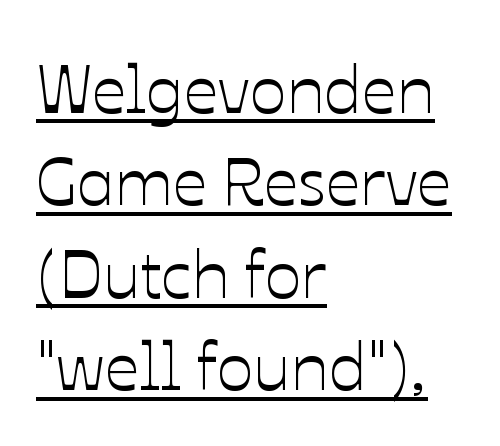
The rendering uses natural spacing where letterforms have individual widths. Quick note: interline space is typical. The rendering anchors every line to the left-hand side. This rendering features underlined lettering. Look at the tracking — it's just the regular setting, nothing added. This sample uses an upright cut, with every glyph sitting square on the baseline.
